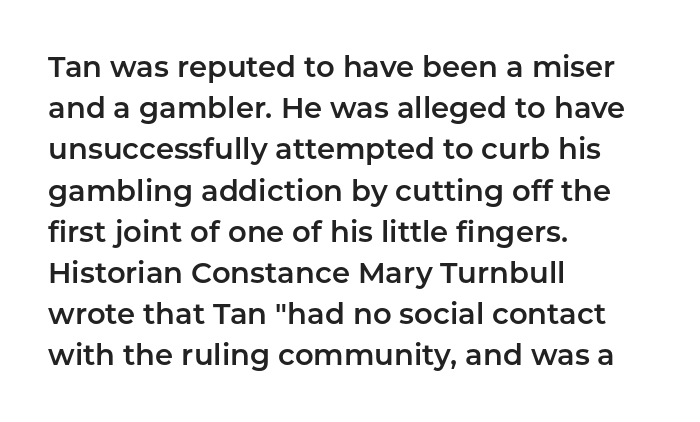
The image shows 29 px sans-serif type, upright; set left-aligned, normal line spacing (1.42x), normal letter spacing, not underlined; low stroke contrast and a medium x-height.
